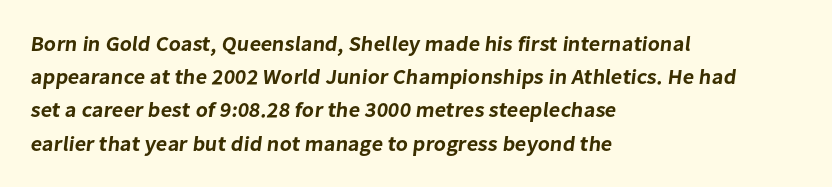
{"underline": "no", "align": "left", "line_spacing": "normal", "line_spacing_ratio": 1.58, "letter_spacing": "normal", "letter_spacing_em": 0.0, "glyph_px": 21}
